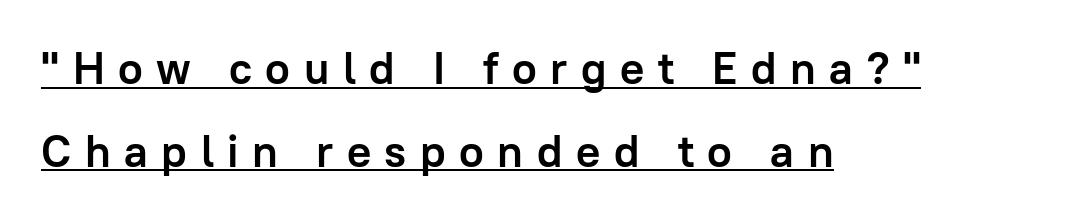
Q: Is the text bold? A: Yes.
Q: Is the text italic (slanted)? A: No, it is upright.
Q: Is the typeface a serif or a sans-serif typeface? A: Sans-serif.
Q: Is the text underlined? A: Yes.
Q: How is the paragraph aligned? A: Left-aligned.
Q: Is the spacing between letters normal or unusually wide? A: Unusually wide.
Q: Width (condensed, normal, or wide)? A: Normal.
Q: Stroke contrast? A: Low.
Q: x-height? A: Medium.
Q: Monospaced? A: No.
